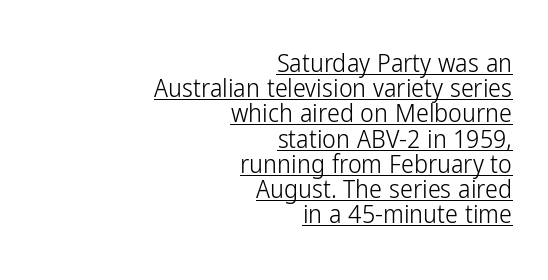
Q: Is the text bold? A: No.
Q: Is the text italic (slanted)? A: No, it is upright.
Q: Is the text underlined? A: Yes.
Q: How is the paragraph aligned? A: Right-aligned.
Q: Is the spacing between letters normal or unusually wide? A: Normal.
Q: Is the spacing between lines tight, normal or loose? A: Tight.
